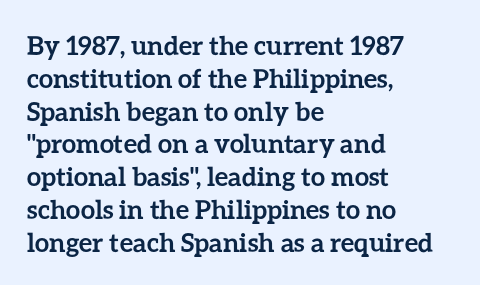
Reading down the column, the eye jumps a familiar distance to each next line. The passage shown is not underscored anywhere. Its strokes are broad and dark, the hallmark of bold type. Quick note: not italic, upright. Observe the ordinary spacing: letters are neighbours, not strangers. Line beginnings align vertically; line endings do not.
